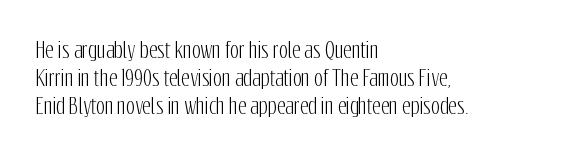
Teacher's note: observe the even left margin — that is flush-left alignment. No italicization has been applied; the sample stays upright. Clear beneath every line of the passage. Honestly, the letter spacing is just normal — you wouldn't notice it. A typesetter would call this leading conventional body-copy spacing.
